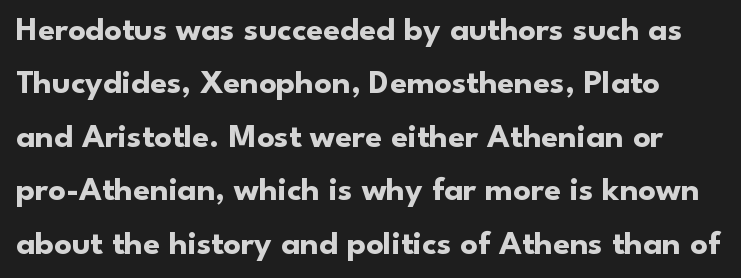
Q: Is the text bold? A: Yes.
Q: Is the text italic (slanted)? A: No, it is upright.
Q: Is the typeface a serif or a sans-serif typeface? A: Sans-serif.
Q: Is the text underlined? A: No.
Q: Is the spacing between letters normal or unusually wide? A: Normal.
Q: Is the spacing between lines tight, normal or loose? A: Normal.
Q: Width (condensed, normal, or wide)? A: Normal.
Q: Stroke contrast? A: Low.
Q: x-height? A: Small.
Q: Monospaced? A: No.
